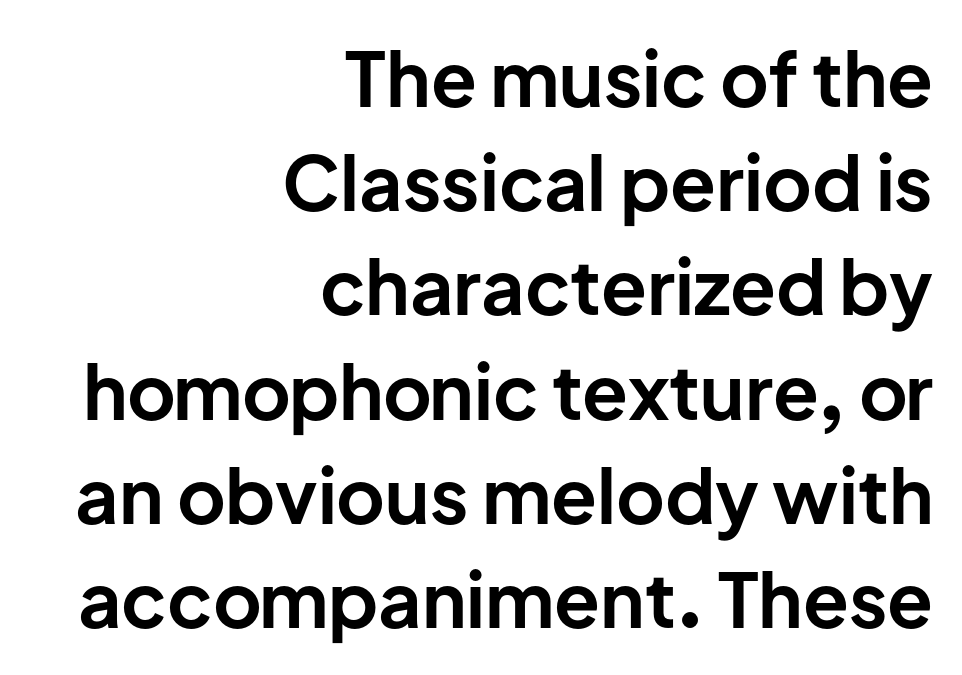
Q: Is the text bold? A: Yes.
Q: Is the text italic (slanted)? A: No, it is upright.
Q: Is the typeface a serif or a sans-serif typeface? A: Sans-serif.
Q: Is the text underlined? A: No.
Q: How is the paragraph aligned? A: Right-aligned.
Q: Is the spacing between letters normal or unusually wide? A: Normal.
Q: Is the spacing between lines tight, normal or loose? A: Normal.
Q: Width (condensed, normal, or wide)? A: Normal.
Q: Stroke contrast? A: Low.
Q: x-height? A: Medium.
Q: Monospaced? A: No.
